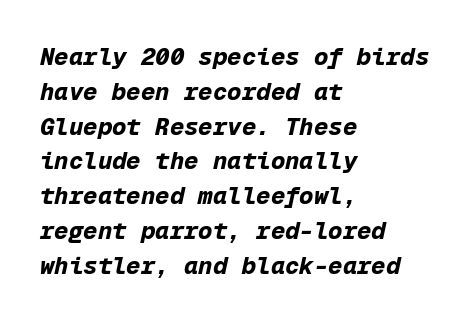
Q: Is the text bold? A: Yes.
Q: Is the text italic (slanted)? A: Yes, it leans right by about 12 degrees.
Q: Is the text underlined? A: No.
Q: How is the paragraph aligned? A: Left-aligned.
Q: Is the spacing between letters normal or unusually wide? A: Normal.
Q: Is the spacing between lines tight, normal or loose? A: Normal.
